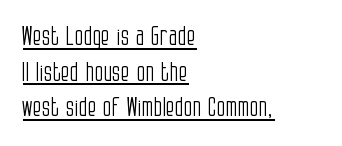
The type is set solid horizontally, with unmodified tracking. The line-height multiplier appears to be the usual default. Stroke thickness stays within the range of a standard reading face or lighter. The paragraph has a hard left edge and a soft right edge.
